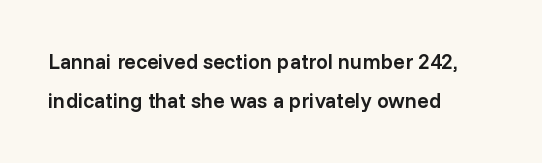
The image shows 21 px text type, upright; set left-aligned, line spacing 1.86x, normal letter spacing, not underlined.
